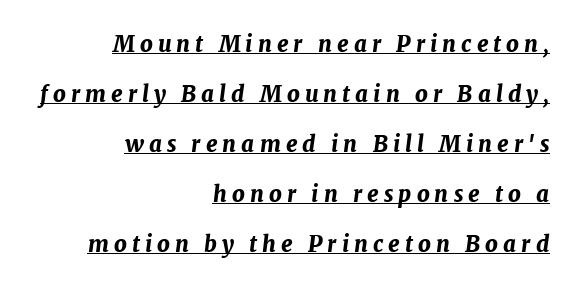
Pretty heavy lettering here — definitely bold. Summary of vertical rhythm: relaxed, with wide interline spacing. You can tell it's italic because the verticals aren't actually vertical. Caption: lettering with a line underneath. Inter-character spacing is expanded well beyond the font's built-in metrics. Caption: multi-line text, flush right, ragged left.
